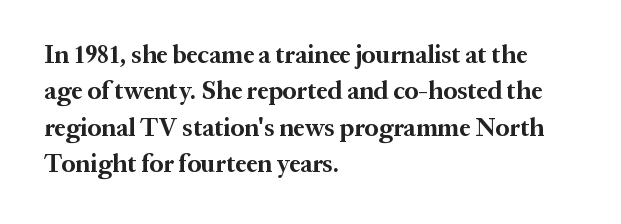
Q: Is the text bold? A: Yes.
Q: Is the text italic (slanted)? A: No, it is upright.
Q: Is the text underlined? A: No.
Q: How is the paragraph aligned? A: Left-aligned.
Q: Is the spacing between letters normal or unusually wide? A: Normal.
Q: Is the spacing between lines tight, normal or loose? A: Normal.
